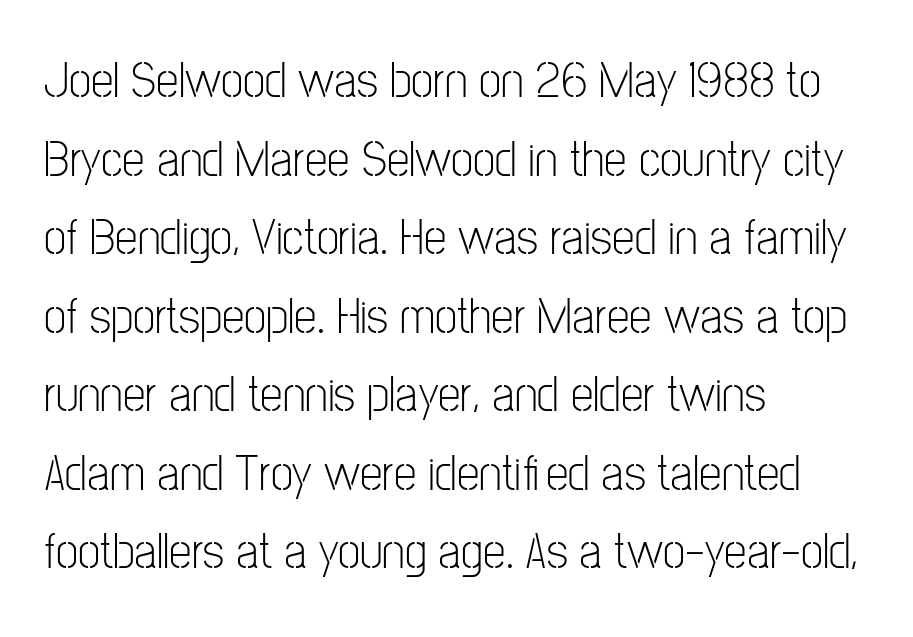
The font sits on the lighter half of the weight spectrum, regular included. Style check: upright. Font category for this specimen: sans-serif. The gap between lines stays unmarked.
